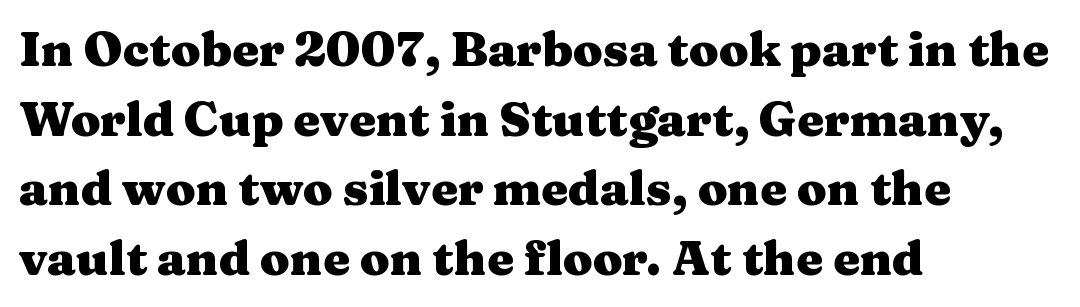
{"serif": "yes", "italic": "no", "bold": "yes", "weight": "heavy", "width": "wide", "stroke_contrast": "medium", "x_height": "medium", "monospaced": "no", "underline": "no", "align": "left", "line_spacing": "normal", "line_spacing_ratio": 1.45, "letter_spacing": "normal", "letter_spacing_em": 0.0, "glyph_px": 48}
